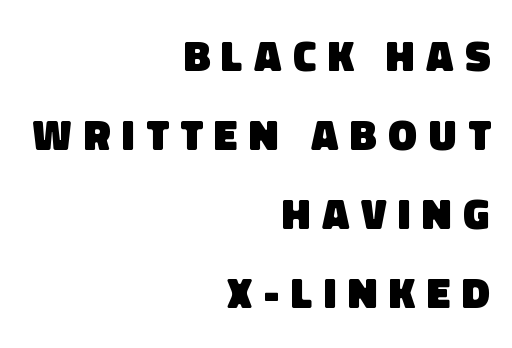
Q: Is the text bold? A: Yes.
Q: Is the typeface a serif or a sans-serif typeface? A: Sans-serif.
Q: Is the text underlined? A: No.
Q: How is the paragraph aligned? A: Right-aligned.
Q: Is the spacing between letters normal or unusually wide? A: Unusually wide.
Q: Width (condensed, normal, or wide)? A: Normal.
Q: Stroke contrast? A: Low.
Q: x-height? A: Large.
Q: Monospaced? A: No.
